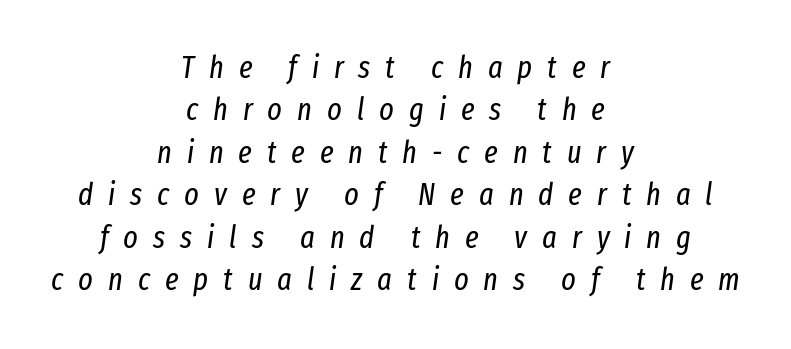
Underline: absent. The space between consecutive lines is moderate. The rendering positions every line midway between the sides. Looks like regular typesetting: each glyph gets only the width it needs.
